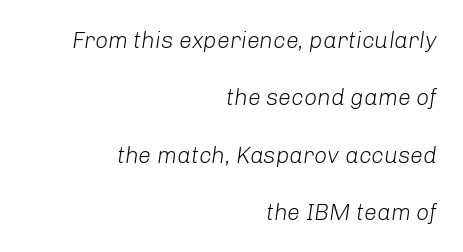
{"italic": "yes", "lean": "right", "slant_degrees": 8, "bold": "no", "underline": "no", "align": "right", "line_spacing": "loose", "line_spacing_ratio": 2.49, "letter_spacing": "normal", "letter_spacing_em": 0.0, "glyph_px": 23}
